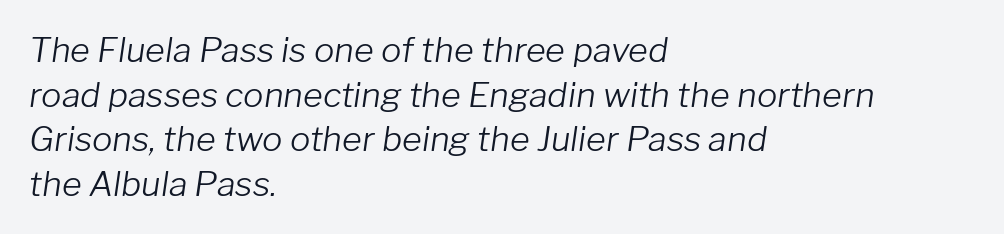
Q: Is the text bold? A: No.
Q: Is the text italic (slanted)? A: Yes, it leans right by about 8 degrees.
Q: Is the text underlined? A: No.
Q: How is the paragraph aligned? A: Left-aligned.
Q: Is the spacing between letters normal or unusually wide? A: Normal.
Q: Is the spacing between lines tight, normal or loose? A: Normal.
Q: Width (condensed, normal, or wide)? A: Normal.
Q: Stroke contrast? A: Low.
Q: x-height? A: Medium.
Q: Monospaced? A: No.
